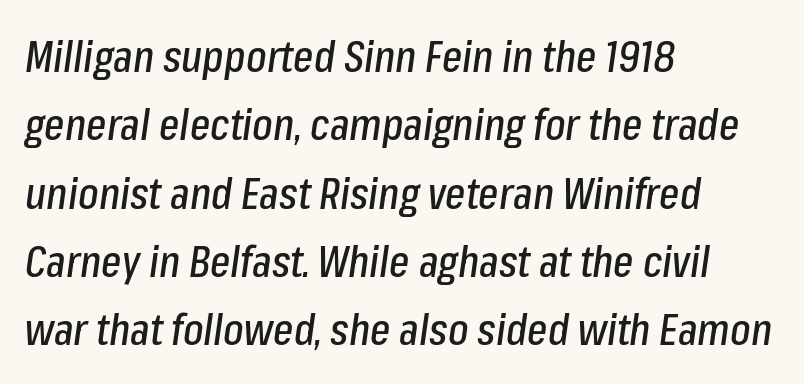
Q: Is the text italic (slanted)? A: Yes, it leans right by about 8 degrees.
Q: Is the text underlined? A: No.
Q: How is the paragraph aligned? A: Left-aligned.
Q: Is the spacing between letters normal or unusually wide? A: Normal.
Q: Is the spacing between lines tight, normal or loose? A: Normal.
Q: Width (condensed, normal, or wide)? A: Condensed.
Q: Stroke contrast? A: Low.
Q: x-height? A: Medium.
Q: Monospaced? A: No.
